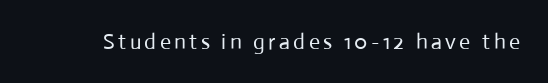
Q: Is the text bold? A: No.
Q: Is the text italic (slanted)? A: No, it is upright.
Q: Is the text underlined? A: No.
